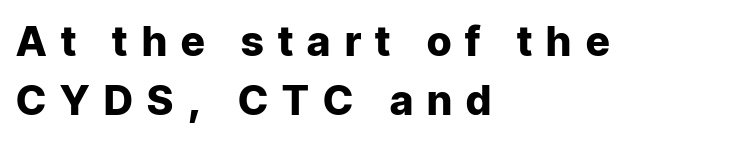
Q: Is the text bold? A: Yes.
Q: Is the text italic (slanted)? A: No, it is upright.
Q: Is the typeface a serif or a sans-serif typeface? A: Sans-serif.
Q: Is the text underlined? A: No.
Q: How is the paragraph aligned? A: Left-aligned.
Q: Is the spacing between letters normal or unusually wide? A: Unusually wide.
Q: Is the spacing between lines tight, normal or loose? A: Normal.
Q: Width (condensed, normal, or wide)? A: Normal.
Q: Stroke contrast? A: Low.
Q: x-height? A: Medium.
Q: Monospaced? A: No.
